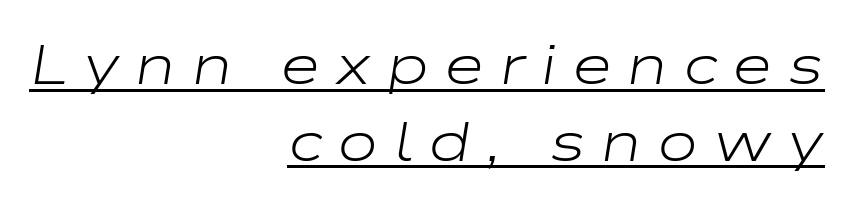
No extra ink here — the face is not bold. Line ends are locked; line starts wander. The tracking reads as deliberately expanded to a designer's eye. The rendering uses natural spacing where letterforms have individual widths. In terms of leading, this rendering sits right in the middle. Like a heading marked for emphasis, these lines bear an underscore.
